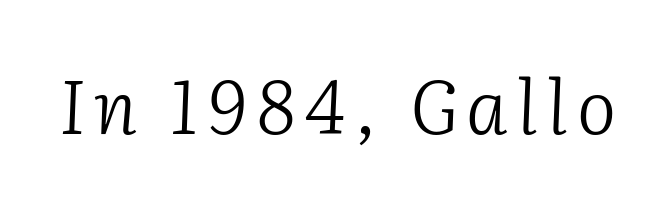
{"serif": "yes", "italic": "yes", "lean": "right", "slant_degrees": 2, "bold": "no", "weight": "light", "width": "normal", "stroke_contrast": "low", "x_height": "medium", "monospaced": "no", "underline": "no", "glyph_px": 74}
